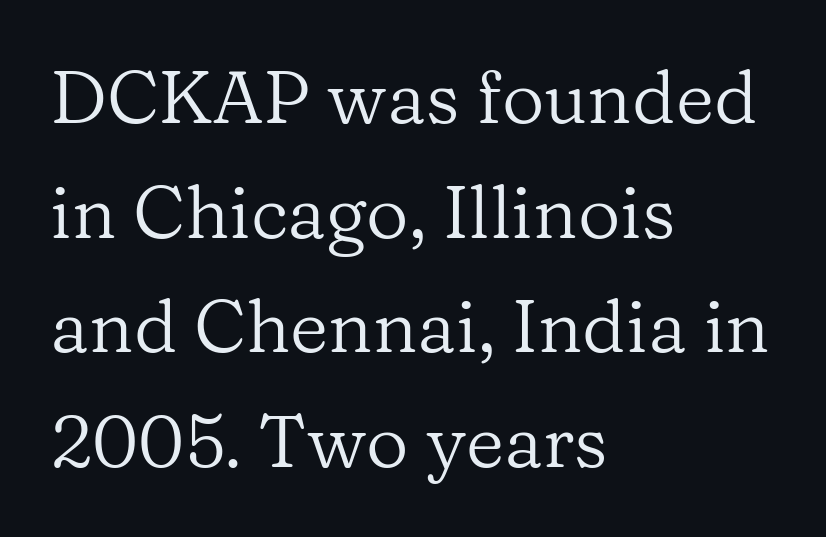
{"serif": "yes", "italic": "no", "bold": "no", "weight": "regular", "width": "normal", "stroke_contrast": "low", "x_height": "medium", "monospaced": "no", "underline": "no", "align": "left", "line_spacing": "normal", "line_spacing_ratio": 1.55, "letter_spacing": "normal", "letter_spacing_em": 0.0, "glyph_px": 74}
